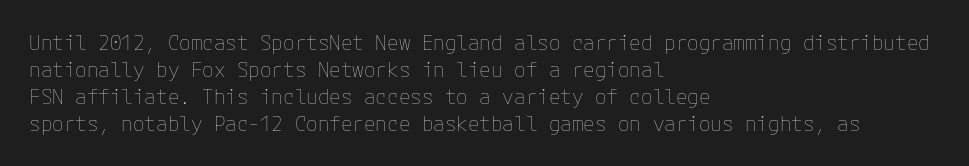
Q: Is the text bold? A: No.
Q: Is the text italic (slanted)? A: No, it is upright.
Q: Is the text underlined? A: No.
Q: How is the paragraph aligned? A: Left-aligned.
Q: Is the spacing between letters normal or unusually wide? A: Normal.
Q: Is the spacing between lines tight, normal or loose? A: Normal.
